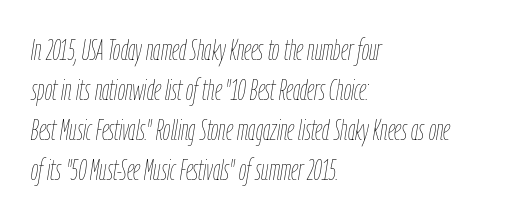
Q: Is the text bold? A: No.
Q: Is the text italic (slanted)? A: Yes, it leans right by about 9 degrees.
Q: Is the text underlined? A: No.
Q: How is the paragraph aligned? A: Left-aligned.
Q: Is the spacing between letters normal or unusually wide? A: Normal.
Q: Is the spacing between lines tight, normal or loose? A: Normal.
Q: Width (condensed, normal, or wide)? A: Condensed.
Q: Stroke contrast? A: Low.
Q: x-height? A: Medium.
Q: Monospaced? A: No.
